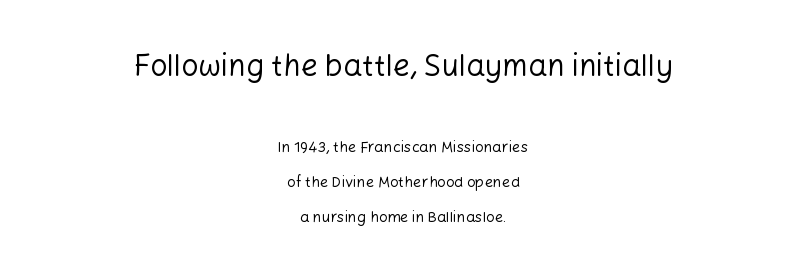
The image shows 30 px regular-weight sans-serif type, upright; set centered, loose line spacing (2.31x), normal letter spacing, not underlined; the first (top) block is 2.0x larger; low stroke contrast and a medium x-height.
